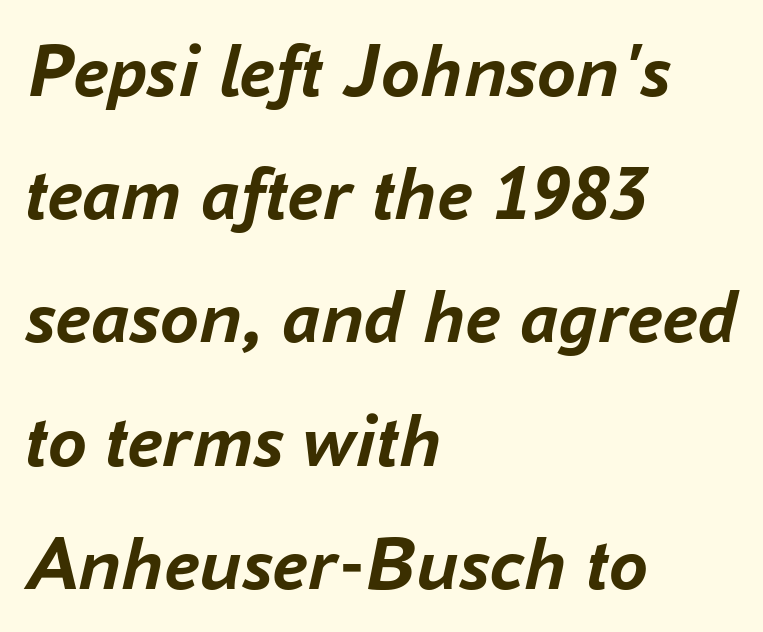
Q: Is the text bold? A: Yes.
Q: Is the text italic (slanted)? A: Yes, it leans right by about 16 degrees.
Q: Is the text underlined? A: No.
Q: How is the paragraph aligned? A: Left-aligned.
Q: Is the spacing between letters normal or unusually wide? A: Normal.
Q: Is the spacing between lines tight, normal or loose? A: Normal.
Q: Width (condensed, normal, or wide)? A: Normal.
Q: Stroke contrast? A: Low.
Q: x-height? A: Medium.
Q: Monospaced? A: No.
